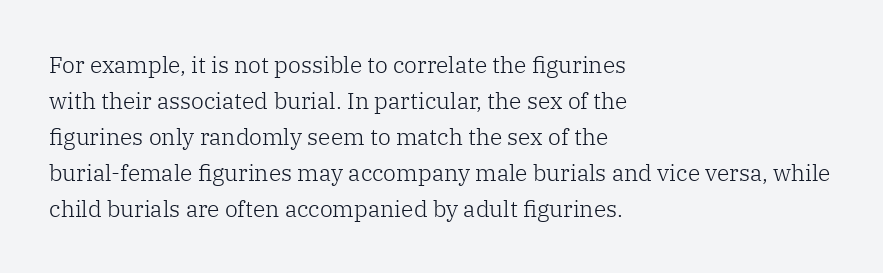
The image shows 23 px text type, upright; set left-aligned, normal line spacing (1.56x), normal letter spacing, not underlined.
